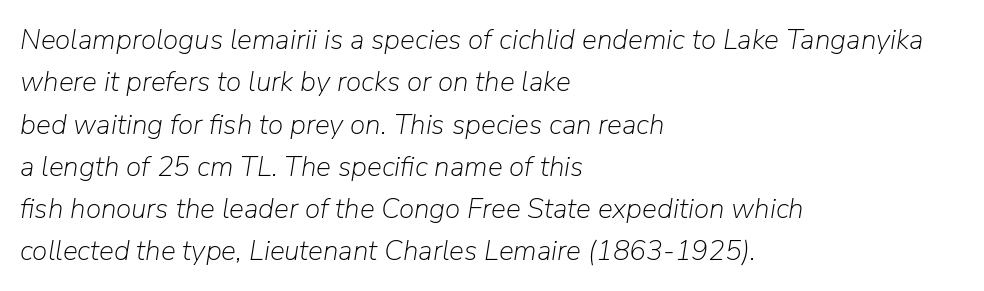
Q: Is the text bold? A: No.
Q: Is the text italic (slanted)? A: Yes, it leans right by about 9 degrees.
Q: Is the text underlined? A: No.
Q: How is the paragraph aligned? A: Left-aligned.
Q: Is the spacing between letters normal or unusually wide? A: Normal.
Q: Is the spacing between lines tight, normal or loose? A: Normal.
Q: Width (condensed, normal, or wide)? A: Normal.
Q: Stroke contrast? A: Low.
Q: x-height? A: Medium.
Q: Monospaced? A: No.
